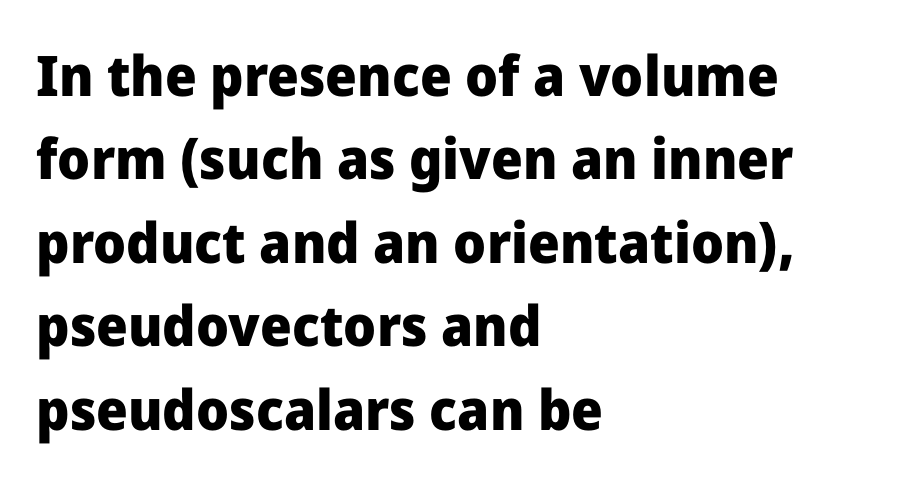
Q: Is the text bold? A: Yes.
Q: Is the text italic (slanted)? A: No, it is upright.
Q: Is the typeface a serif or a sans-serif typeface? A: Sans-serif.
Q: Is the text underlined? A: No.
Q: How is the paragraph aligned? A: Left-aligned.
Q: Is the spacing between letters normal or unusually wide? A: Normal.
Q: Is the spacing between lines tight, normal or loose? A: Normal.
Q: Width (condensed, normal, or wide)? A: Normal.
Q: Stroke contrast? A: Low.
Q: x-height? A: Medium.
Q: Monospaced? A: No.
